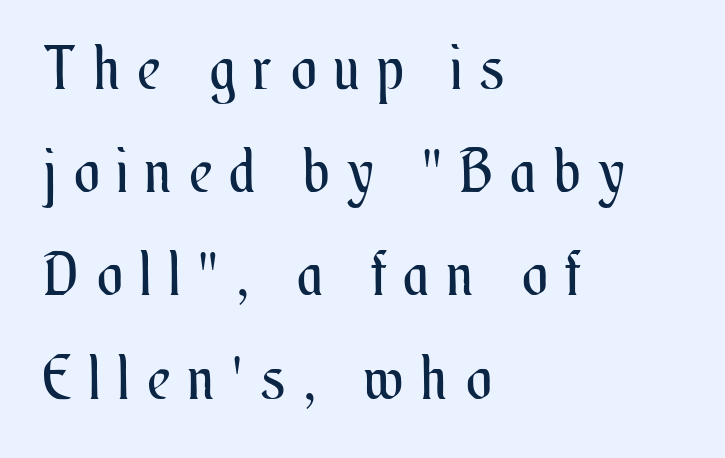
The image shows 60 px regular-weight, condensed type, upright; set left-aligned, line spacing 1.72x, unusually wide letter spacing (+0.31 em), not underlined; medium stroke contrast and a small x-height.
